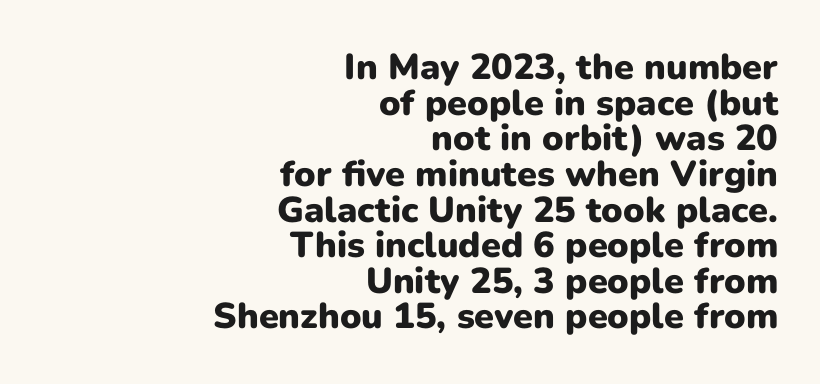
Inter-character spacing is left at the font's built-in metrics. A sans-serif font was chosen for this passage. The rendering uses natural spacing where letterforms have individual widths. Strokes here are thick enough to call this a true bold.
